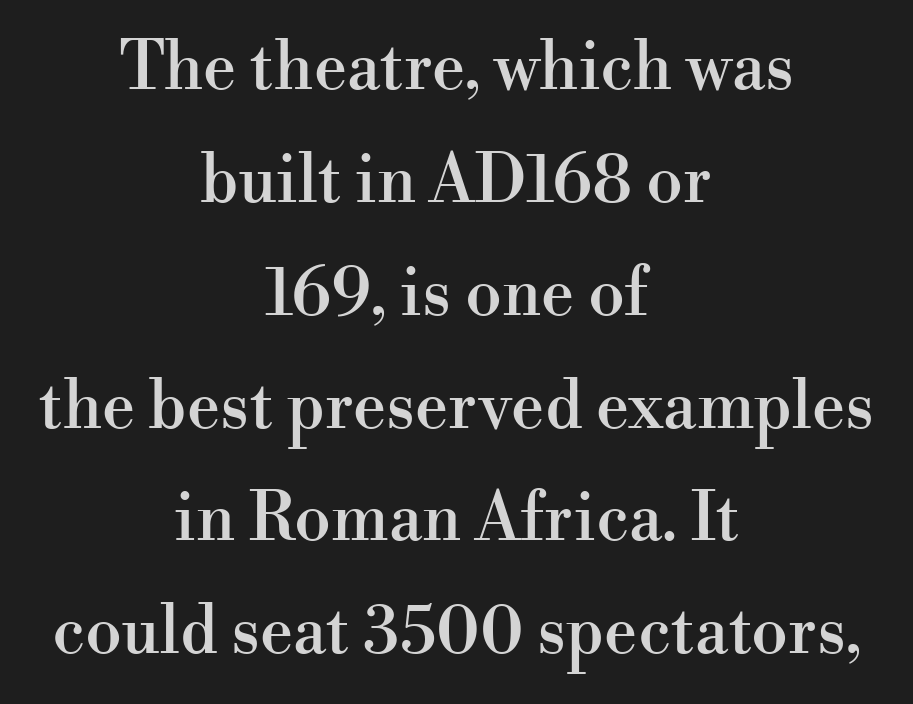
The image shows 66 px serif type, upright; set centered, line spacing 1.71x, normal letter spacing, not underlined; high stroke contrast and a small x-height.
